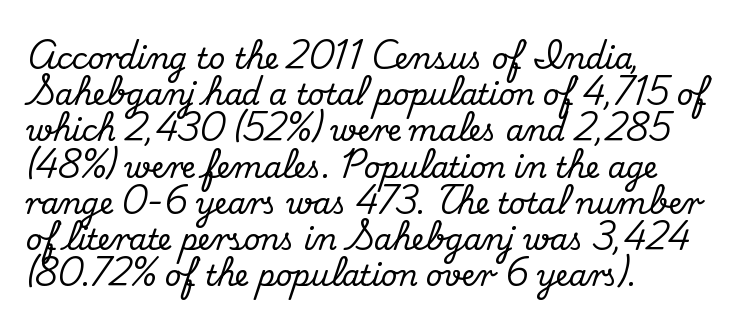
The typesetter chose a ragged-right arrangement here. Words appear dense and cohesive because spacing is normal. A typesetter would call this leading conventional body-copy spacing. The text was rendered using a seriffed face with decorative stroke endings. Just letters on the line, the space beneath them empty.
